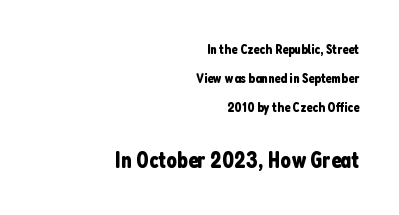
The image shows 23 px text type, upright; set right-aligned, loose line spacing (2.07x), normal letter spacing, not underlined; the second (bottom) block is 1.64x larger.
